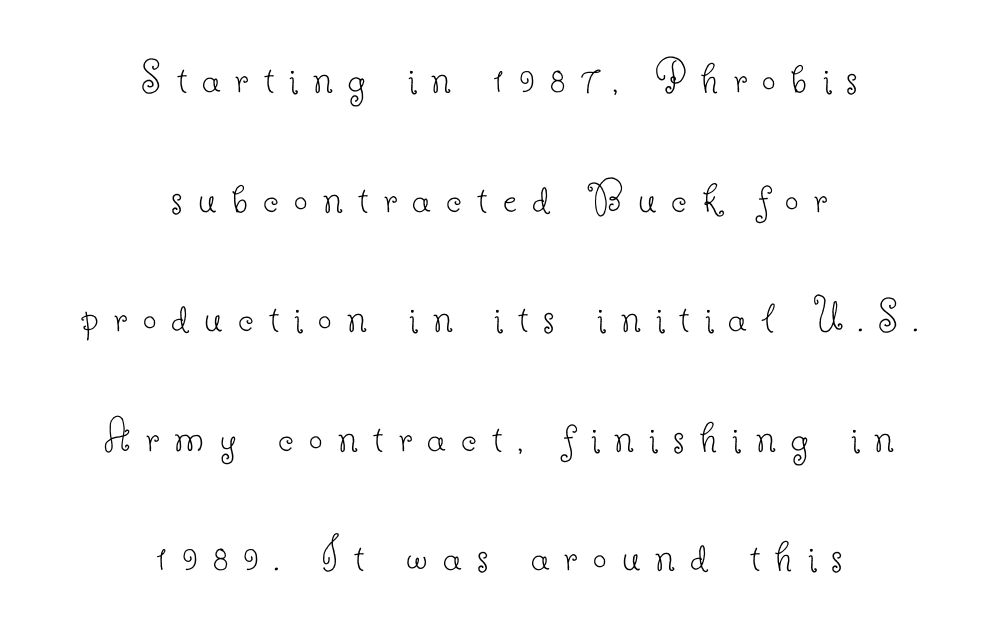
Does the leading feel generous? Absolutely, it's lavish. The rendering inserts visible extra space after every character. Bold? No — there's no thickening of the strokes. These lines are centered, leaving both edges ragged.
